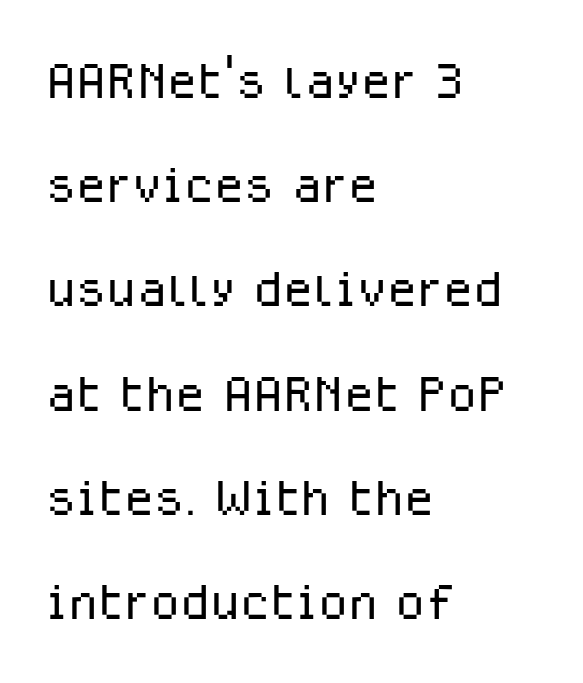
The image shows 69 px light sans-serif type, upright; set left-aligned, normal line spacing (1.51x), normal letter spacing, not underlined; low stroke contrast and a medium x-height.
